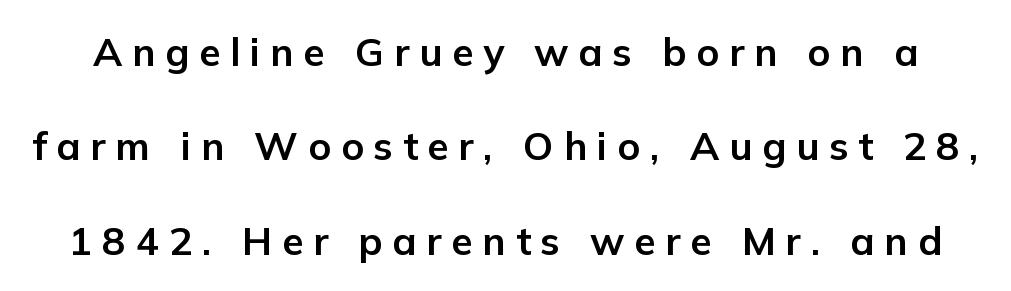
Q: Is the text bold? A: Yes.
Q: Is the text italic (slanted)? A: No, it is upright.
Q: Is the typeface a serif or a sans-serif typeface? A: Sans-serif.
Q: Is the text underlined? A: No.
Q: Is the spacing between letters normal or unusually wide? A: Unusually wide.
Q: Is the spacing between lines tight, normal or loose? A: Loose.
Q: Width (condensed, normal, or wide)? A: Normal.
Q: Stroke contrast? A: Low.
Q: x-height? A: Medium.
Q: Monospaced? A: No.
